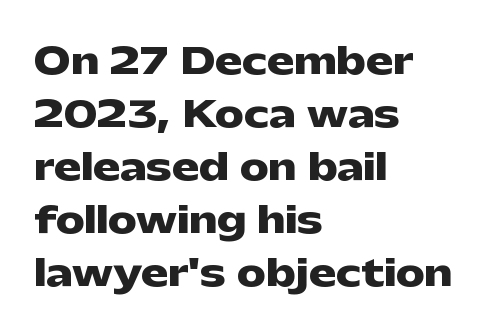
{"serif": "no", "italic": "no", "bold": "yes", "weight": "heavy", "width": "wide", "stroke_contrast": "low", "x_height": "medium", "monospaced": "no", "underline": "no", "align": "left", "line_spacing": "normal", "line_spacing_ratio": 1.47, "letter_spacing": "normal", "letter_spacing_em": 0.0, "glyph_px": 36}
